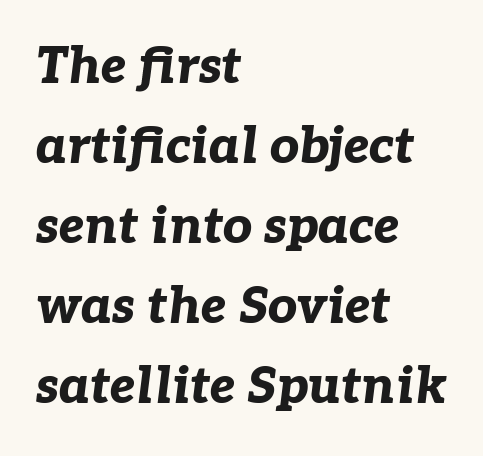
If you drew a line through each stem, it would be angled. These lines sit exactly where default settings would place them. Spacing between characters is what you'd get straight out of the box. Reading down the block, your eye returns to a fixed left position each line.
